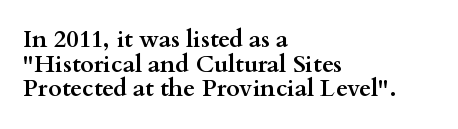
Q: Is the text bold? A: Yes.
Q: Is the text italic (slanted)? A: No, it is upright.
Q: Is the text underlined? A: No.
Q: How is the paragraph aligned? A: Left-aligned.
Q: Is the spacing between letters normal or unusually wide? A: Normal.
Q: Is the spacing between lines tight, normal or loose? A: Tight.
